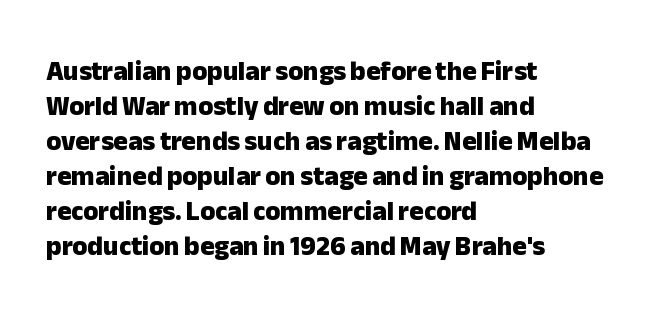
The image shows 27 px bold type, upright; set left-aligned, normal line spacing (1.3x), normal letter spacing, not underlined.
